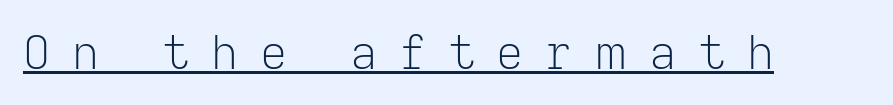
Q: Is the text bold? A: No.
Q: Is the text italic (slanted)? A: No, it is upright.
Q: Is the typeface a serif or a sans-serif typeface? A: Sans-serif.
Q: Is the text underlined? A: Yes.
Q: Is the spacing between letters normal or unusually wide? A: Unusually wide.
Q: Width (condensed, normal, or wide)? A: Normal.
Q: Stroke contrast? A: Low.
Q: x-height? A: Medium.
Q: Monospaced? A: No.
